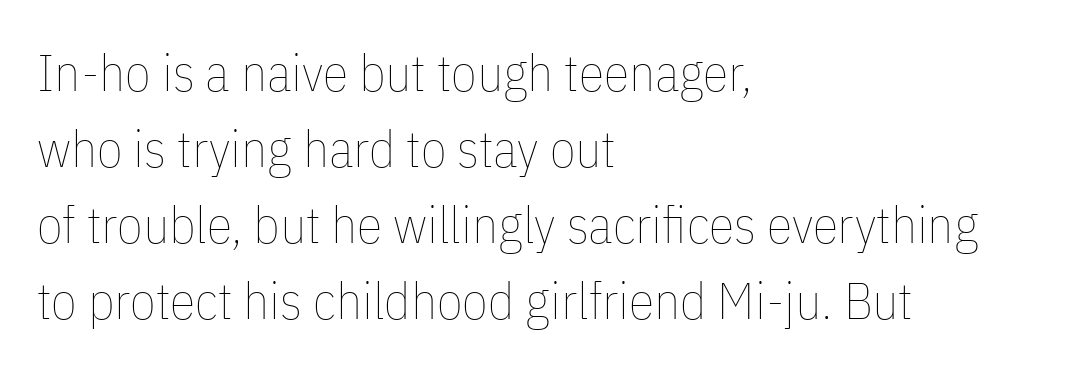
Each letter keeps its own natural width here, so spacing adapts to shape. Students, observe: this is what conventionally led text looks like. Any mark beneath the type? The region is blank. The characters are drawn with everyday or finer stroke widths.
